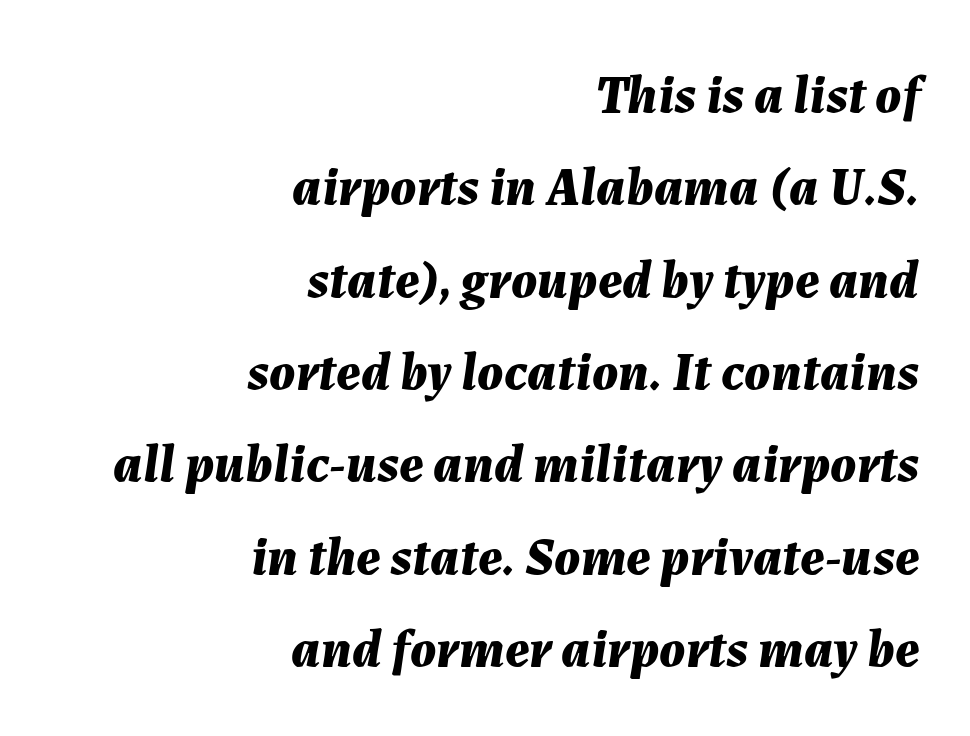
Q: Is the text bold? A: Yes.
Q: Is the text italic (slanted)? A: Yes, it leans right by about 7 degrees.
Q: Is the text underlined? A: No.
Q: How is the paragraph aligned? A: Right-aligned.
Q: Is the spacing between letters normal or unusually wide? A: Normal.
Q: Width (condensed, normal, or wide)? A: Normal.
Q: Stroke contrast? A: Medium.
Q: x-height? A: Medium.
Q: Monospaced? A: No.
